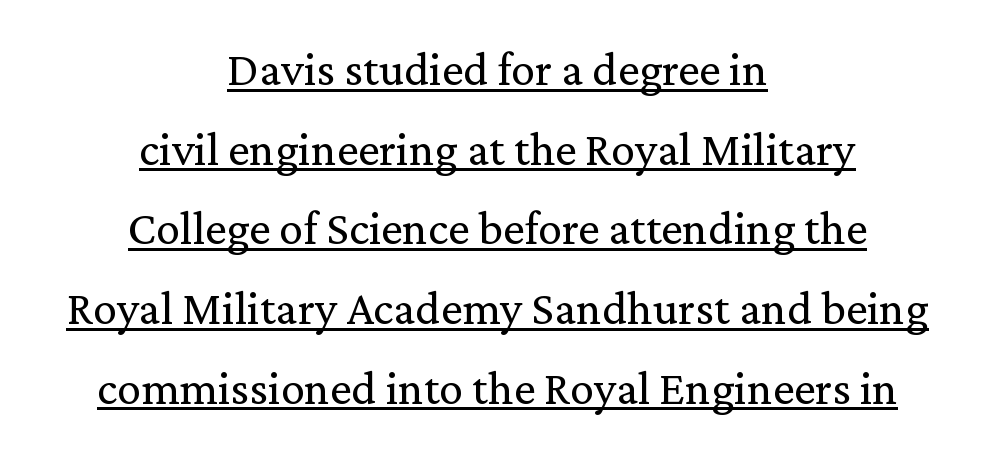
{"serif": "yes", "italic": "no", "bold": "no", "weight": "regular", "width": "normal", "stroke_contrast": "medium", "x_height": "medium", "monospaced": "no", "underline": "yes", "align": "center", "line_spacing": "normal", "line_spacing_ratio": 1.66, "letter_spacing": "normal", "letter_spacing_em": 0.0, "glyph_px": 48}
